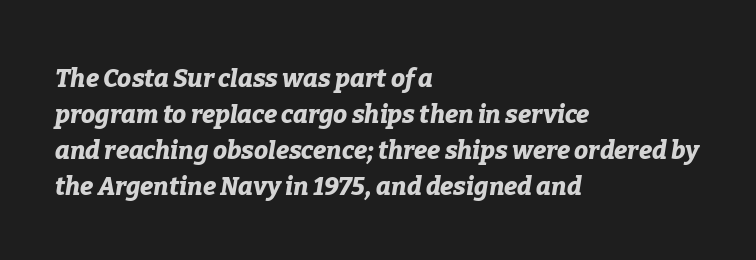
Q: Is the text bold? A: Yes.
Q: Is the text italic (slanted)? A: Yes, it leans right by about 9 degrees.
Q: Is the text underlined? A: No.
Q: How is the paragraph aligned? A: Left-aligned.
Q: Is the spacing between letters normal or unusually wide? A: Normal.
Q: Is the spacing between lines tight, normal or loose? A: Normal.
